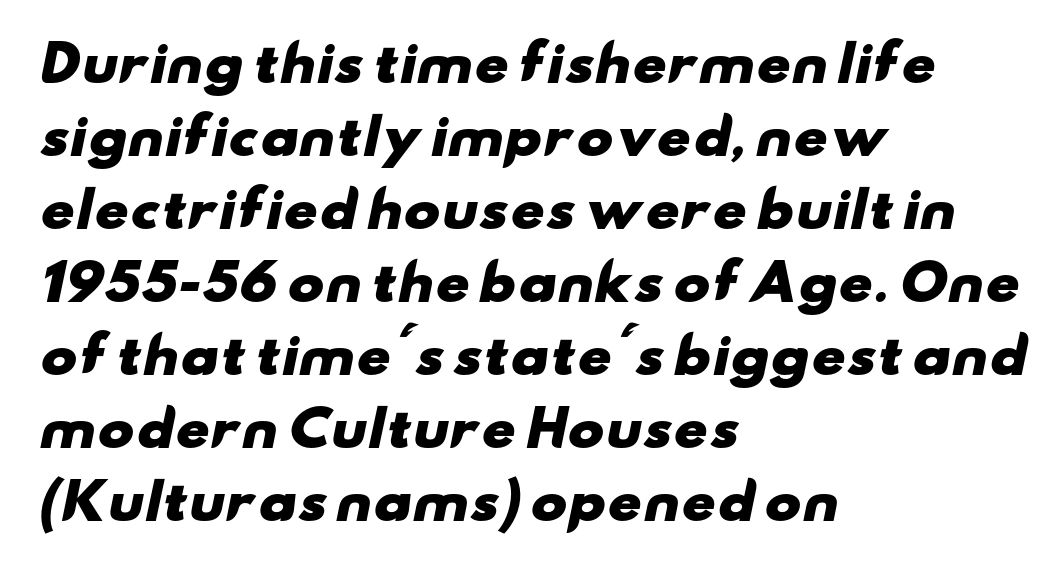
A sans-serif font was chosen for this passage. Observe the ordinary spacing: letters are neighbours, not strangers. The letters advance in unequal steps, a hallmark of proportional type. The strokes are fattened all the way to bold.
